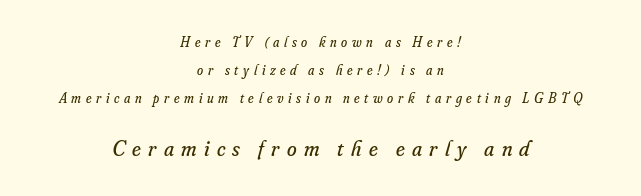
The image shows 22 px text type, italic (leaning right); set centered, loose line spacing (1.99x), unusually wide letter spacing (+0.33 em), not underlined; the second (bottom) block is 1.57x larger.
